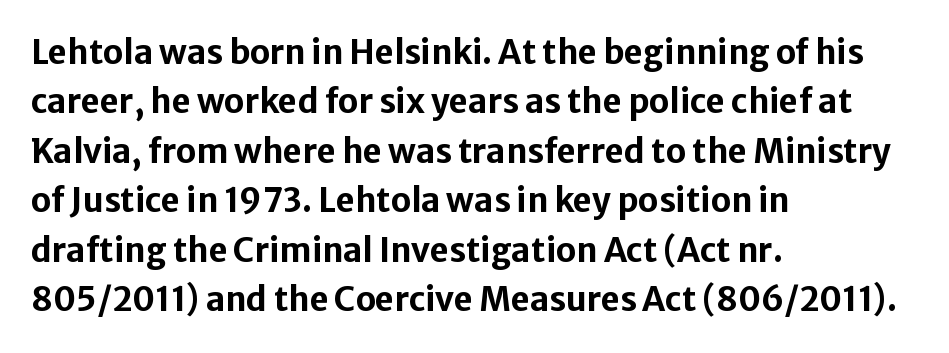
The lettering stays uniformly vertical, giving the passage a roman look. The type is set solid horizontally, with unmodified tracking. This sample has the flowing, uneven cadence of proportional lettering. These lines are set flush left with a ragged right edge. Honestly, there is no underline to notice here at all.
